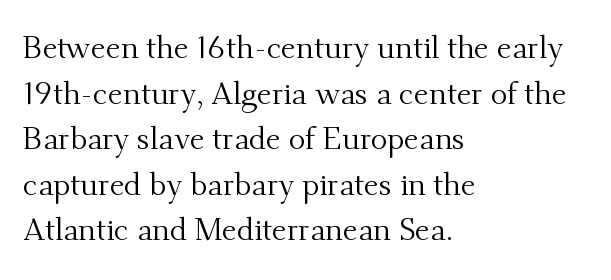
{"serif": "yes", "italic": "no", "bold": "no", "weight": "regular", "width": "normal", "stroke_contrast": "medium", "x_height": "small", "monospaced": "no", "underline": "no", "align": "left", "line_spacing": "normal", "line_spacing_ratio": 1.47, "letter_spacing": "normal", "letter_spacing_em": 0.0, "glyph_px": 31}
